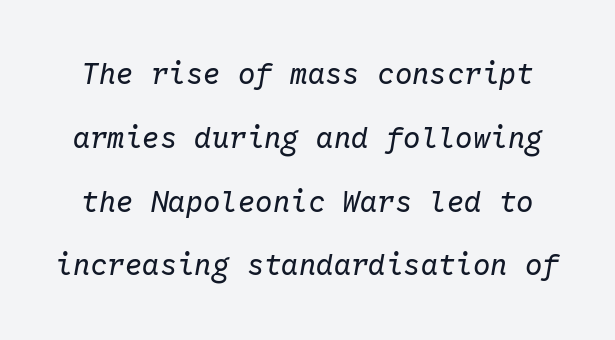
Q: Is the text bold? A: No.
Q: Is the text italic (slanted)? A: Yes, it leans right by about 10 degrees.
Q: Is the text underlined? A: No.
Q: Is the spacing between letters normal or unusually wide? A: Normal.
Q: Is the spacing between lines tight, normal or loose? A: Loose.
Q: Width (condensed, normal, or wide)? A: Normal.
Q: Stroke contrast? A: Low.
Q: x-height? A: Medium.
Q: Monospaced? A: Yes.
